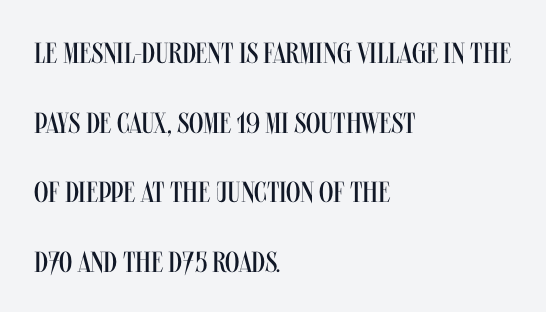
The image shows 29 px regular-weight, condensed sans-serif type, upright; set left-aligned, loose line spacing (2.4x), normal letter spacing, not underlined; medium stroke contrast and a large x-height.
